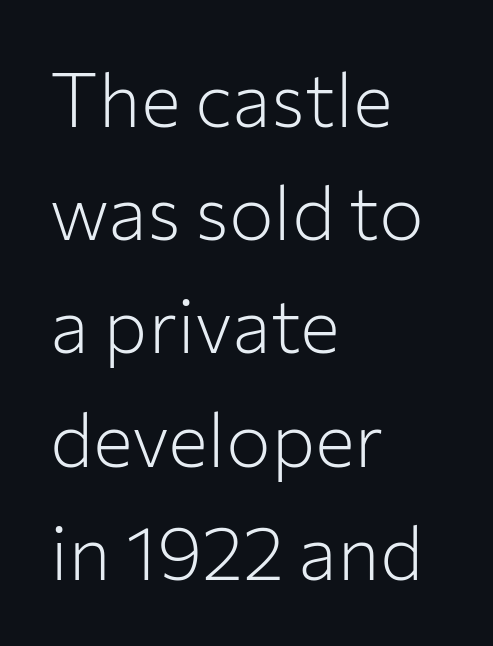
Q: Is the text bold? A: No.
Q: Is the text italic (slanted)? A: No, it is upright.
Q: Is the typeface a serif or a sans-serif typeface? A: Sans-serif.
Q: Is the text underlined? A: No.
Q: How is the paragraph aligned? A: Left-aligned.
Q: Is the spacing between letters normal or unusually wide? A: Normal.
Q: Is the spacing between lines tight, normal or loose? A: Normal.
Q: Width (condensed, normal, or wide)? A: Normal.
Q: Stroke contrast? A: Low.
Q: x-height? A: Medium.
Q: Monospaced? A: No.
